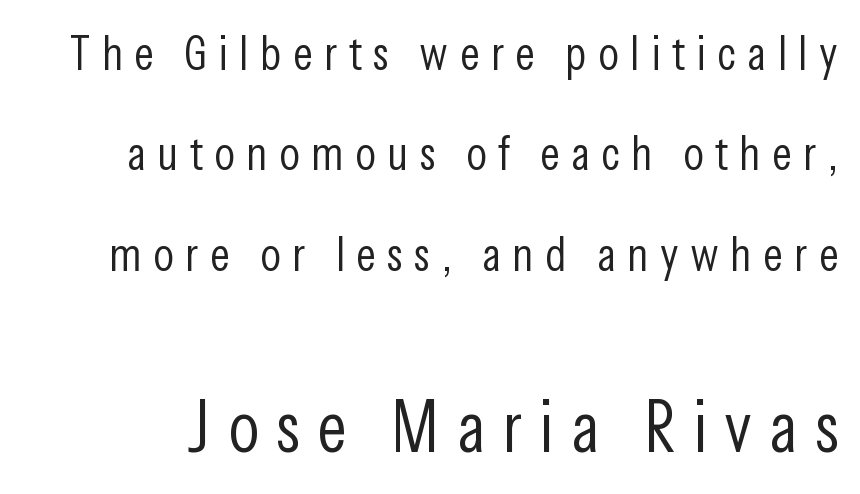
The image shows 72 px light, condensed sans-serif type, upright; set loose line spacing (2.09x), unusually wide letter spacing (+0.24 em), not underlined; the second (bottom) block is 1.5x larger; low stroke contrast and a medium x-height.
